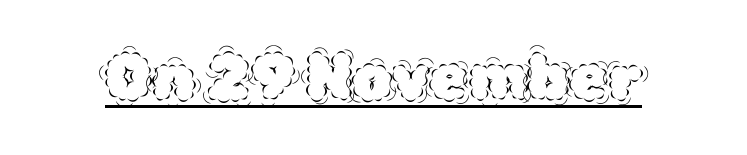
The image shows 63 px thin type, upright; set normal letter spacing, underlined; a large x-height.
